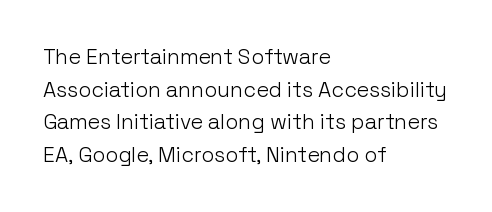
The axis of the letterforms is exactly vertical. Here the glyphs are tracked normally, forming tight word shapes. Descenders hang freely into open space. Line beginnings align vertically; line endings do not. The rows are spaced the way most documents space them.
